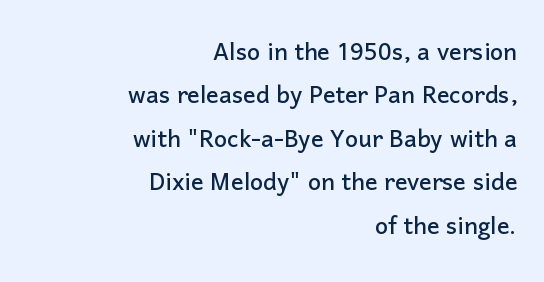
Q: Is the text italic (slanted)? A: No, it is upright.
Q: Is the typeface a serif or a sans-serif typeface? A: Sans-serif.
Q: Is the text underlined? A: No.
Q: How is the paragraph aligned? A: Right-aligned.
Q: Is the spacing between letters normal or unusually wide? A: Normal.
Q: Is the spacing between lines tight, normal or loose? A: Normal.
Q: Width (condensed, normal, or wide)? A: Normal.
Q: Stroke contrast? A: Low.
Q: x-height? A: Medium.
Q: Monospaced? A: No.
